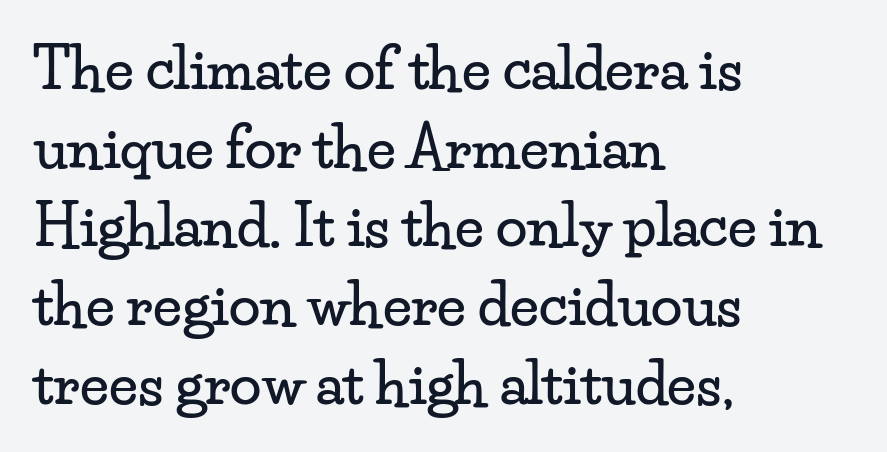
Q: Is the text italic (slanted)? A: No, it is upright.
Q: Is the typeface a serif or a sans-serif typeface? A: Serif.
Q: Is the text underlined? A: No.
Q: How is the paragraph aligned? A: Left-aligned.
Q: Is the spacing between letters normal or unusually wide? A: Normal.
Q: Is the spacing between lines tight, normal or loose? A: Normal.
Q: Width (condensed, normal, or wide)? A: Wide.
Q: Stroke contrast? A: Low.
Q: x-height? A: Small.
Q: Monospaced? A: No.
